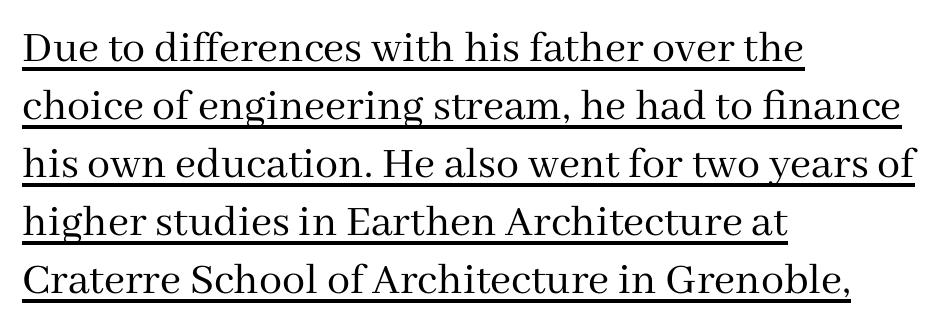
{"serif": "yes", "italic": "no", "bold": "no", "weight": "regular", "width": "normal", "stroke_contrast": "medium", "x_height": "medium", "monospaced": "no", "underline": "yes", "align": "left", "line_spacing": "normal", "line_spacing_ratio": 1.26, "letter_spacing": "normal", "letter_spacing_em": 0.0, "glyph_px": 46}
